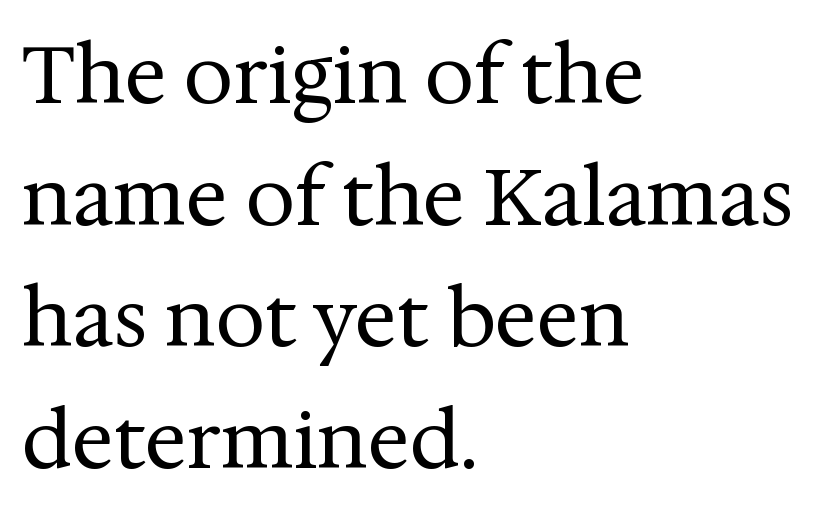
{"serif": "yes", "italic": "no", "bold": "no", "weight": "regular", "width": "normal", "stroke_contrast": "medium", "x_height": "medium", "monospaced": "no", "underline": "no", "align": "left", "line_spacing": "normal", "line_spacing_ratio": 1.54, "letter_spacing": "normal", "letter_spacing_em": 0.0, "glyph_px": 79}
